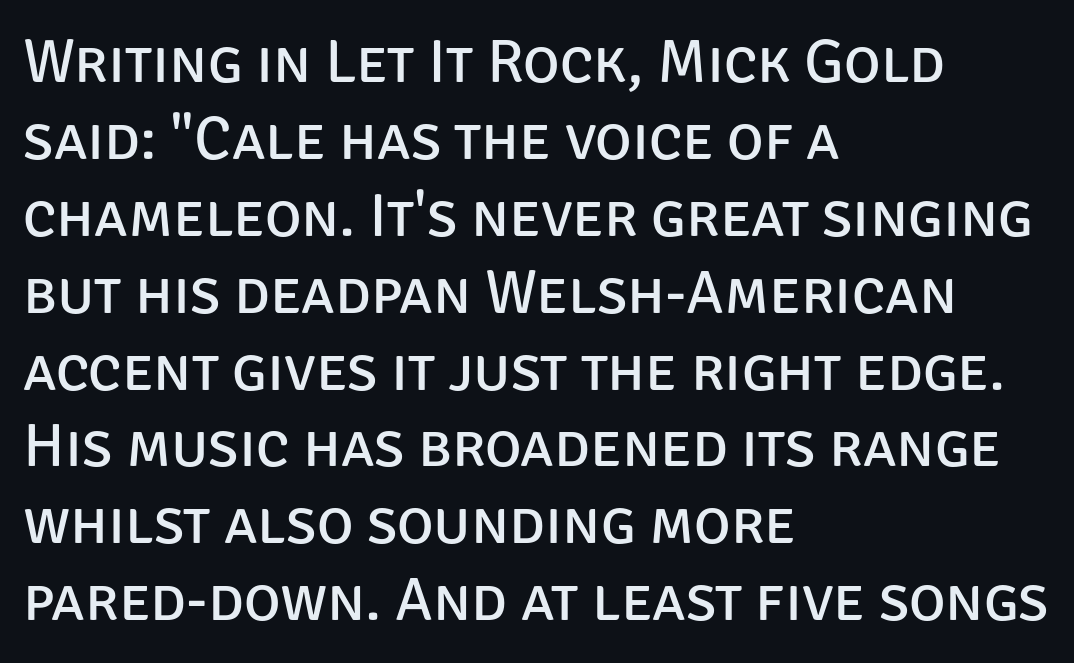
Notice how the passage keeps a crisp vertical edge on the left only. Grotesque or geometric, the face here clearly has no serifs. Nope, not italic — everything's standing straight. Each letter keeps its own natural width here, so spacing adapts to shape. Type without underlining. Students, note that the glyphs here touch the page at normal intervals.
